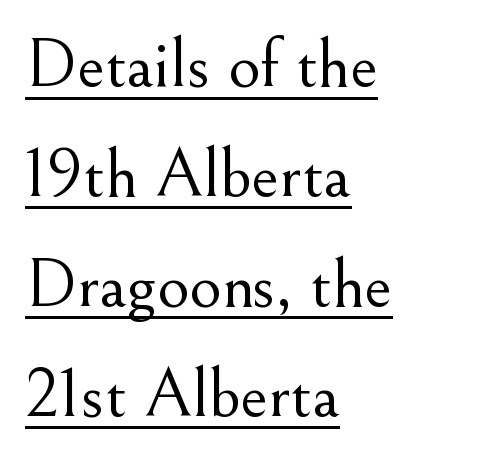
The image shows 70 px light serif type, upright; set left-aligned, normal line spacing (1.57x), normal letter spacing, underlined; medium stroke contrast and a small x-height.
